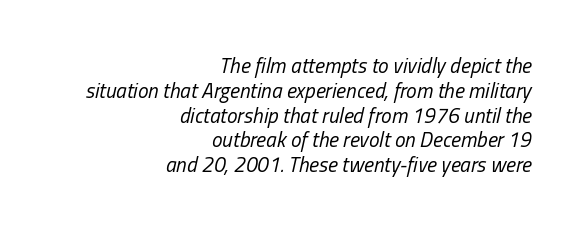
Q: Is the text bold? A: No.
Q: Is the text italic (slanted)? A: Yes, it leans right by about 13 degrees.
Q: Is the text underlined? A: No.
Q: How is the paragraph aligned? A: Right-aligned.
Q: Is the spacing between letters normal or unusually wide? A: Normal.
